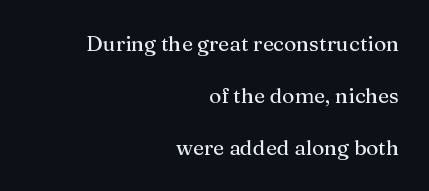
Upright lettering throughout. Has an underline been added? It has not. These lines are set flush right with a ragged left edge. Observe the ordinary spacing: letters are neighbours, not strangers. Rows of type keep a wide berth in the vertical direction.
